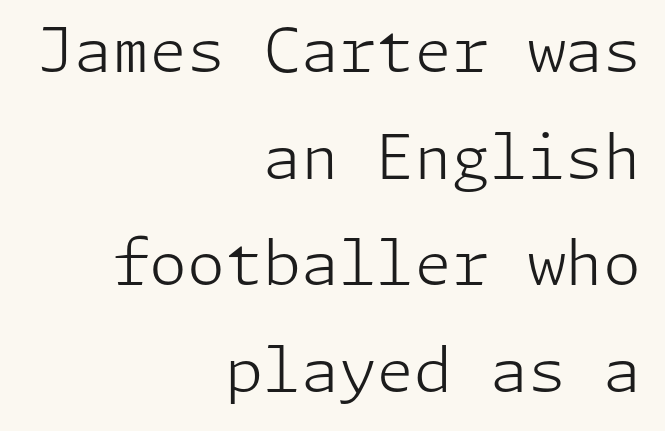
{"serif": "no", "italic": "no", "bold": "no", "weight": "light", "width": "normal", "stroke_contrast": "low", "x_height": "medium", "underline": "no", "align": "right", "line_spacing_ratio": 1.75, "letter_spacing": "normal", "letter_spacing_em": 0.0, "glyph_px": 61}
